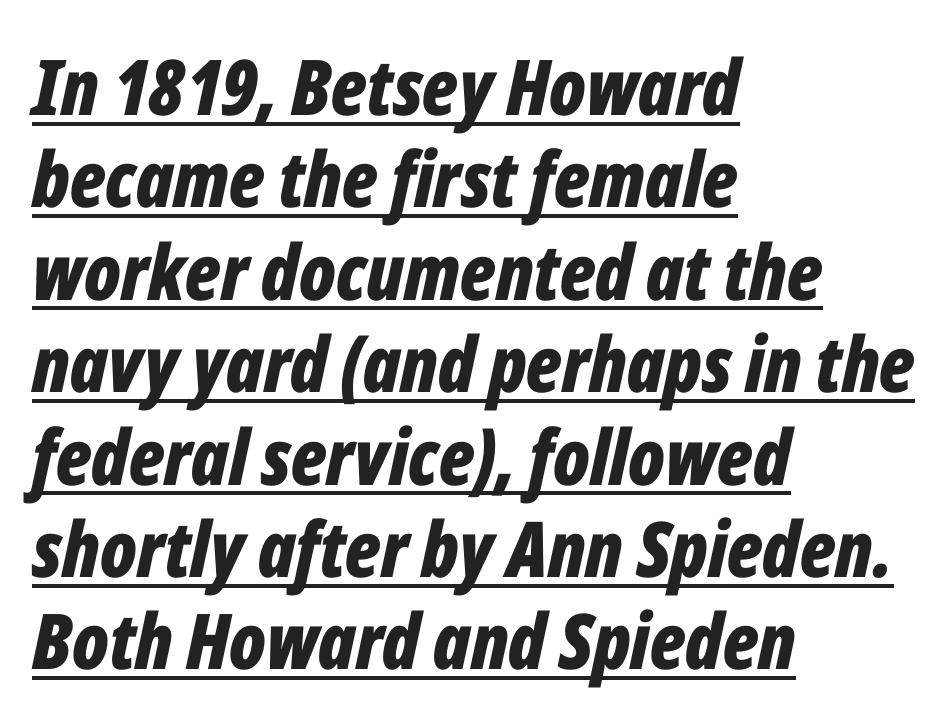
The passage shown is underscored from start to finish. Chunky letters — that's bold for sure. Spacing verdict: proportional, widths tailored to each character. Look at the tracking — it's just the regular setting, nothing added. This rendering uses left alignment, leaving the right contour irregular.
